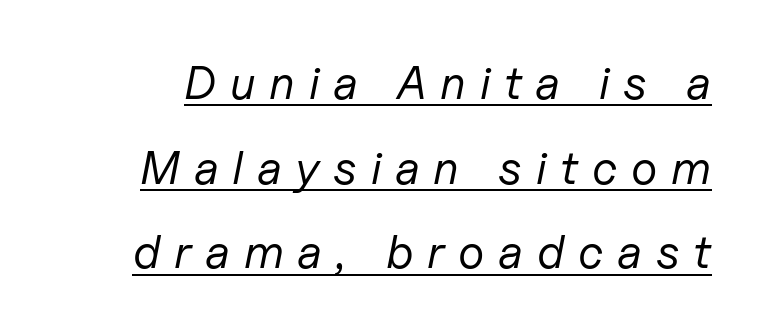
Q: Is the text bold? A: No.
Q: Is the text italic (slanted)? A: Yes, it leans right by about 11 degrees.
Q: Is the text underlined? A: Yes.
Q: Is the spacing between letters normal or unusually wide? A: Unusually wide.
Q: Width (condensed, normal, or wide)? A: Normal.
Q: Stroke contrast? A: Low.
Q: x-height? A: Medium.
Q: Monospaced? A: No.
